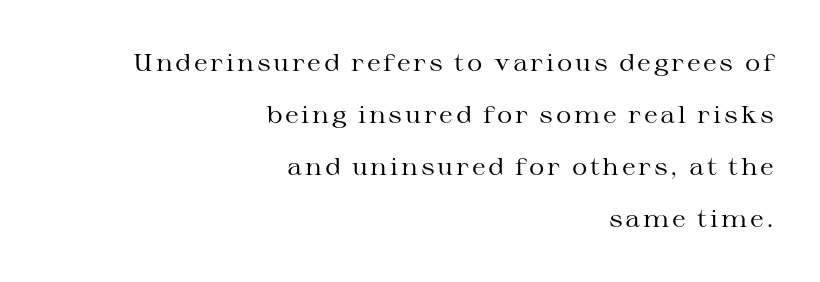
The image shows 24 px text type, upright; set right-aligned, loose line spacing (2.17x), not underlined.
